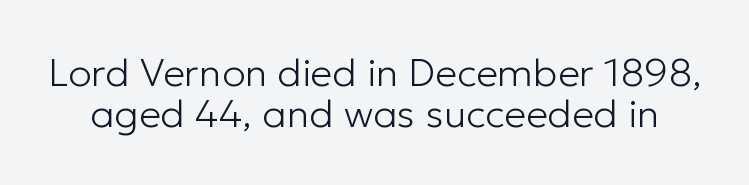
Q: Is the text bold? A: No.
Q: Is the text italic (slanted)? A: No, it is upright.
Q: Is the typeface a serif or a sans-serif typeface? A: Sans-serif.
Q: Is the text underlined? A: No.
Q: Is the spacing between letters normal or unusually wide? A: Normal.
Q: Is the spacing between lines tight, normal or loose? A: Tight.
Q: Width (condensed, normal, or wide)? A: Normal.
Q: Stroke contrast? A: Low.
Q: x-height? A: Medium.
Q: Monospaced? A: No.
